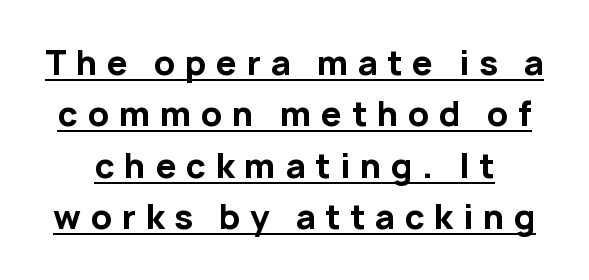
{"serif": "no", "italic": "no", "bold": "yes", "weight": "bold", "width": "normal", "stroke_contrast": "low", "x_height": "medium", "monospaced": "no", "underline": "yes", "line_spacing": "normal", "line_spacing_ratio": 1.56, "letter_spacing": "wide", "letter_spacing_em": 0.29, "glyph_px": 33}
